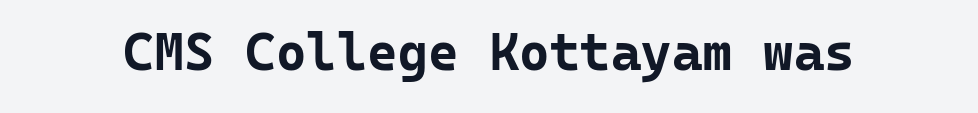
Q: Is the text bold? A: Yes.
Q: Is the text italic (slanted)? A: No, it is upright.
Q: Is the typeface a serif or a sans-serif typeface? A: Sans-serif.
Q: Is the text underlined? A: No.
Q: Is the spacing between letters normal or unusually wide? A: Normal.
Q: Width (condensed, normal, or wide)? A: Normal.
Q: Stroke contrast? A: Low.
Q: x-height? A: Medium.
Q: Monospaced? A: Yes.
